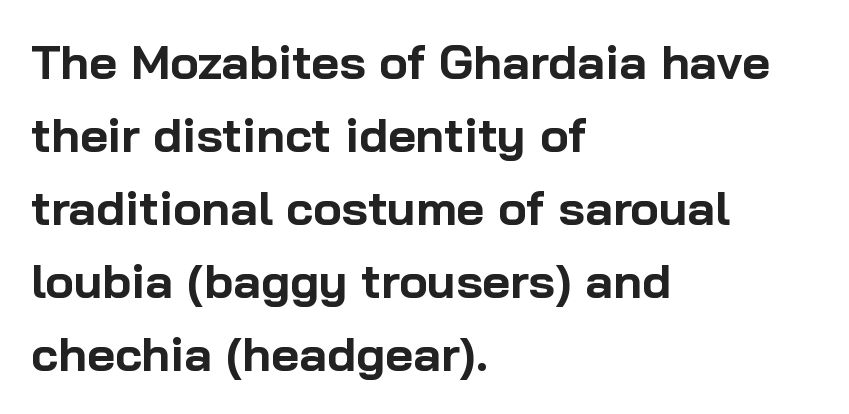
Q: Is the text bold? A: Yes.
Q: Is the text italic (slanted)? A: No, it is upright.
Q: Is the typeface a serif or a sans-serif typeface? A: Sans-serif.
Q: Is the text underlined? A: No.
Q: How is the paragraph aligned? A: Left-aligned.
Q: Is the spacing between letters normal or unusually wide? A: Normal.
Q: Is the spacing between lines tight, normal or loose? A: Normal.
Q: Width (condensed, normal, or wide)? A: Normal.
Q: Stroke contrast? A: Low.
Q: x-height? A: Medium.
Q: Monospaced? A: No.
